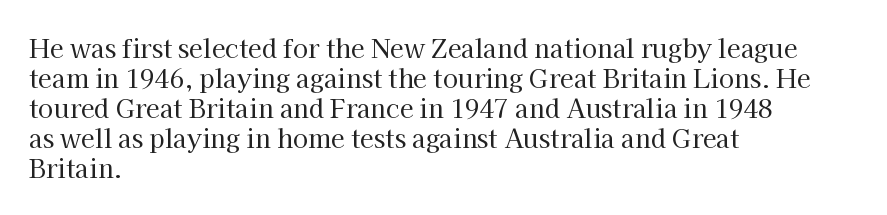
The image shows 25 px text type, upright; set left-aligned, line spacing 1.2x, normal letter spacing, not underlined.
